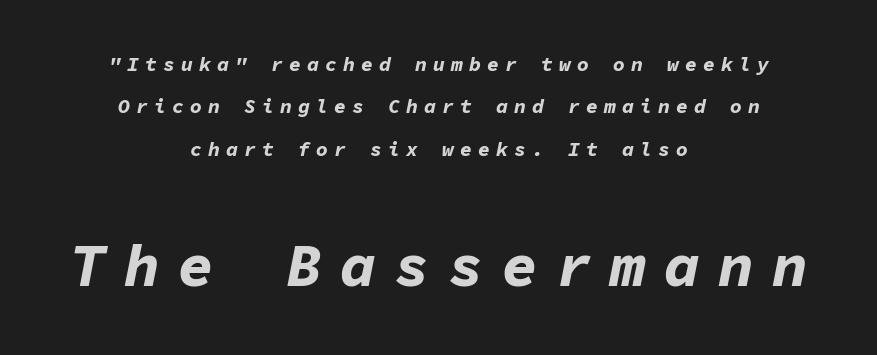
A dark, heavy texture on the line: the type is bold. How are the letters spaced? Widely, with obvious added tracking. The space between consecutive lines is lavish. Neither beginnings nor endings align; midpoints do. Is this a fixed-width face? Yes — each glyph sits in an identical cell. Underline: absent.
